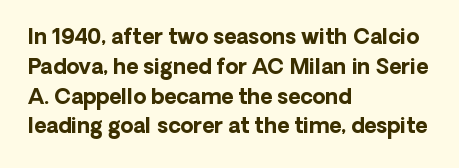
A bare baseline throughout the passage. Heavy-handed strokes throughout: this text is bold. Style check: upright. The setting favours the left margin, as ordinary paragraphs usually do. How are the letters spaced? Ordinarily, with no added tracking.
